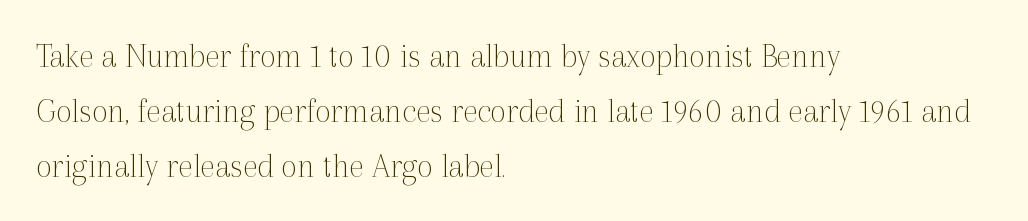
You could not count columns in this text — the font is proportionally spaced. Unlike a clean sans, this face finishes its strokes with serifs. No chunkiness to these letters — they're not bold. This block has exactly the height ordinary leading produces.
